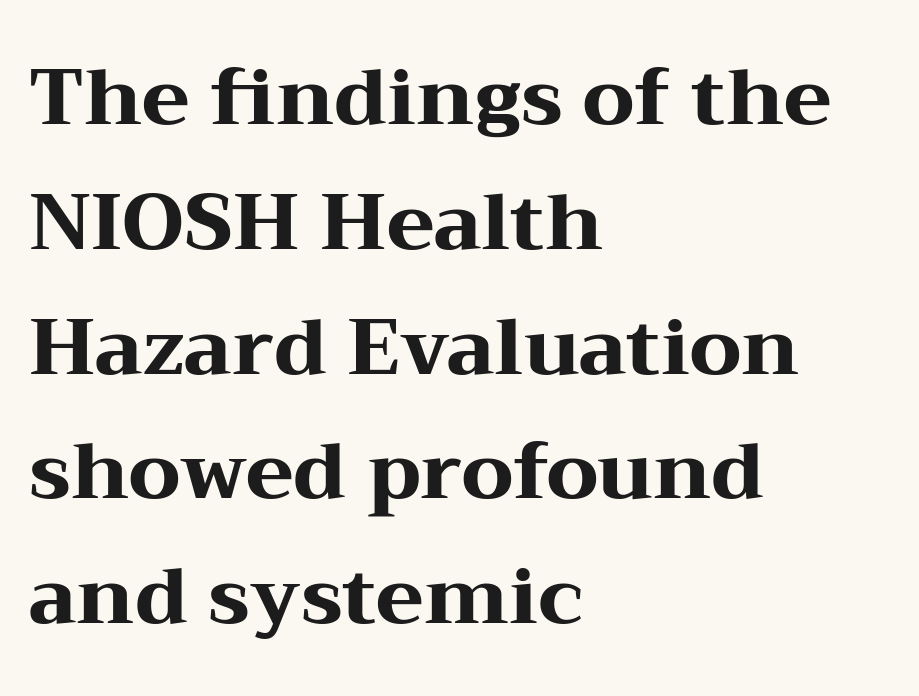
The image shows 79 px heavy, wide serif type, upright; set left-aligned, normal line spacing (1.58x), normal letter spacing, not underlined; medium stroke contrast and a medium x-height.
